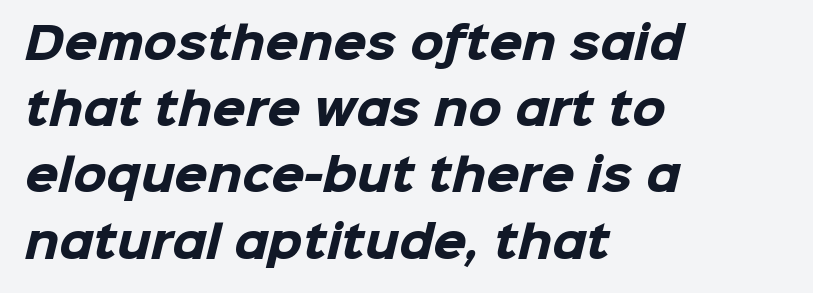
Unlike a traditional serif, this face leaves its strokes unadorned. Set as a true bold cut, around the 700 mark. Spacing between characters is what you'd get straight out of the box. A normal amount of white space separates one row of letters from the next. The rag falls on the right side of this text block. The rendering uses natural spacing where letterforms have individual widths.
